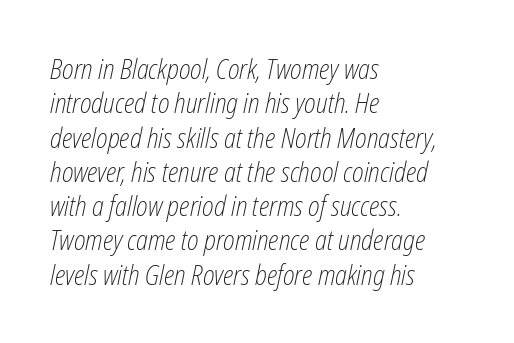
{"italic": "yes", "lean": "right", "slant_degrees": 12, "bold": "no", "underline": "no", "align": "left", "line_spacing": "normal", "line_spacing_ratio": 1.27, "letter_spacing": "normal", "letter_spacing_em": 0.0, "glyph_px": 27}
